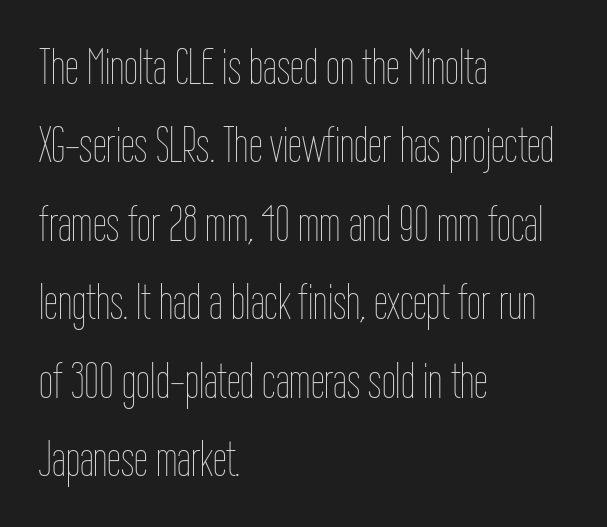
{"italic": "no", "bold": "no", "weight": "thin", "width": "condensed", "stroke_contrast": "low", "x_height": "medium", "monospaced": "no", "underline": "no", "align": "left", "line_spacing": "normal", "line_spacing_ratio": 1.57, "letter_spacing": "normal", "letter_spacing_em": 0.0, "glyph_px": 50}
